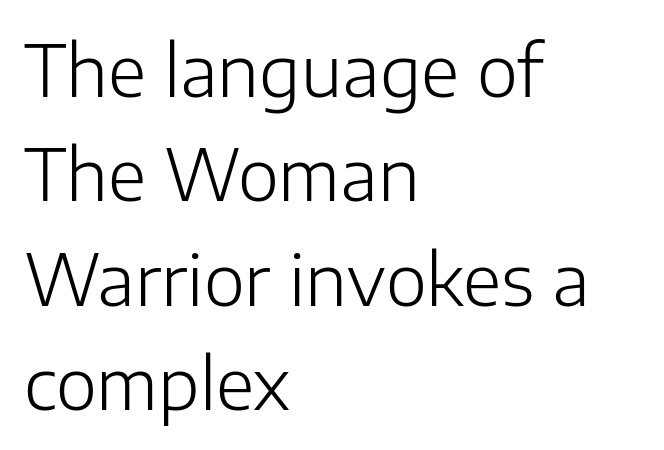
{"serif": "no", "italic": "no", "bold": "no", "weight": "light", "width": "normal", "stroke_contrast": "low", "x_height": "medium", "monospaced": "no", "underline": "no", "align": "left", "line_spacing": "normal", "line_spacing_ratio": 1.49, "letter_spacing": "normal", "letter_spacing_em": 0.0, "glyph_px": 70}
